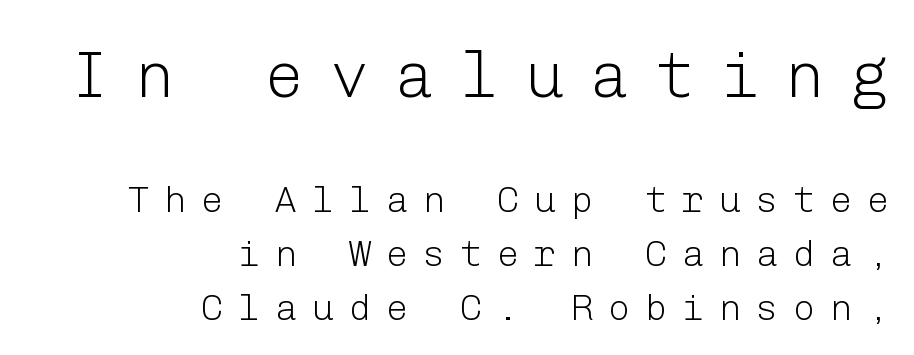
The passage is arranged like a letterhead date or caption credit — flush right. Posture: vertical. Compared with a typical body face, this is equally light or lighter still. The face used here appears at its bigger size in the upper chunk. Inter-character spacing is expanded well beyond the font's built-in metrics. Normally led — the rows are evenly, conventionally spaced.
